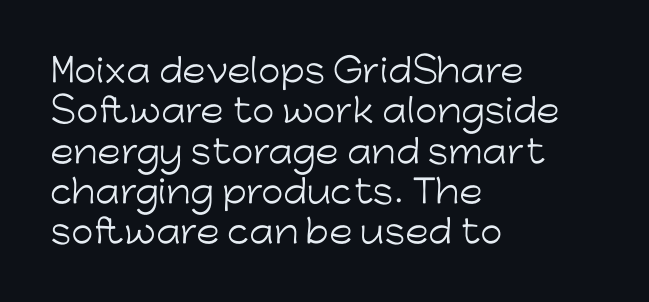
Q: Is the text bold? A: No.
Q: Is the text italic (slanted)? A: No, it is upright.
Q: Is the typeface a serif or a sans-serif typeface? A: Sans-serif.
Q: Is the text underlined? A: No.
Q: How is the paragraph aligned? A: Left-aligned.
Q: Is the spacing between letters normal or unusually wide? A: Normal.
Q: Is the spacing between lines tight, normal or loose? A: Normal.
Q: Width (condensed, normal, or wide)? A: Normal.
Q: Stroke contrast? A: Low.
Q: x-height? A: Medium.
Q: Monospaced? A: No.
